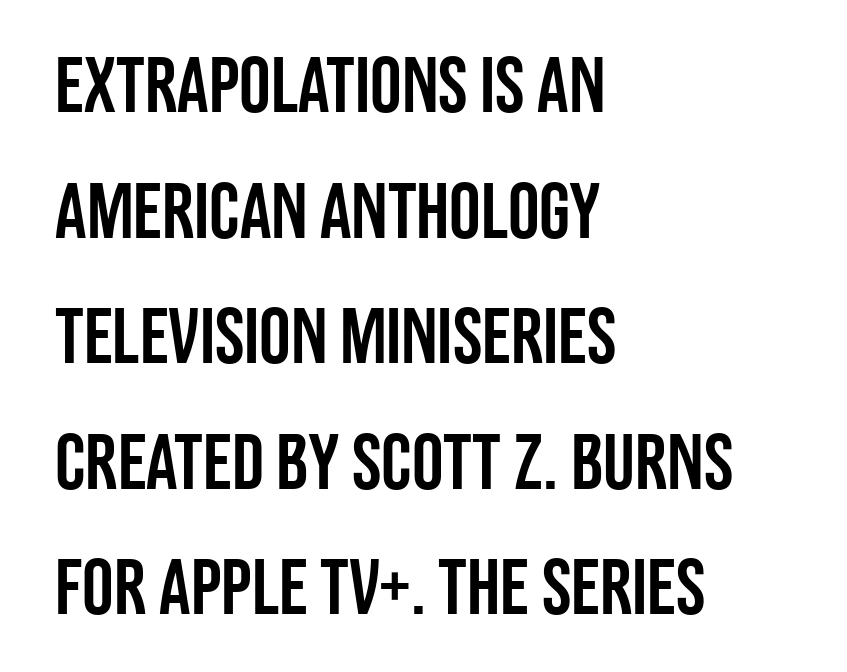
The image shows 79 px condensed sans-serif type, upright; set left-aligned, normal line spacing (1.59x), normal letter spacing, not underlined; low stroke contrast and a large x-height.
